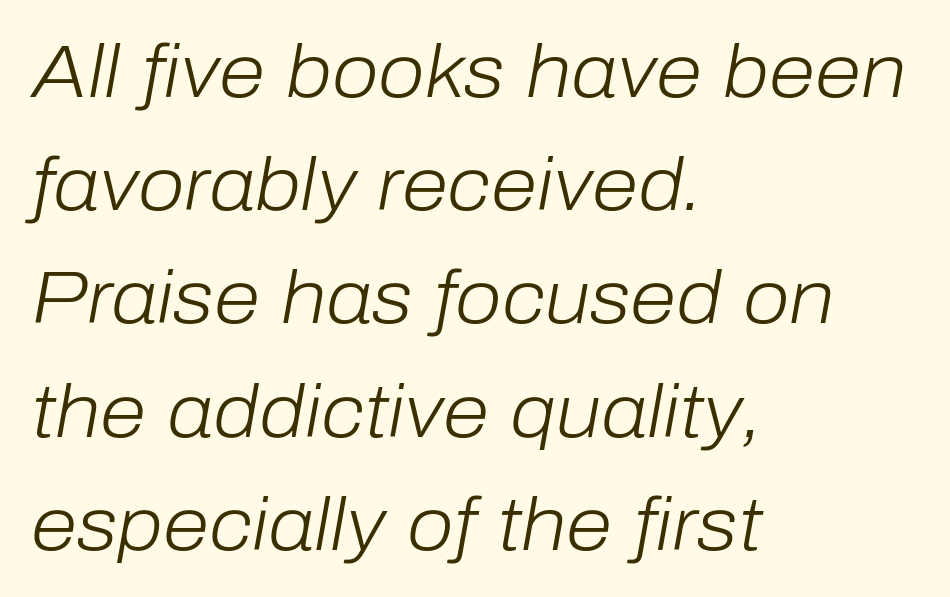
Successive baselines arrive at the customary interval. Reading down the block, your eye returns to a fixed left position each line. The glyphs look as if they've been sheared to an angle. Just letters on the line, the space beneath them empty. A light-to-regular cut is what we see here.
